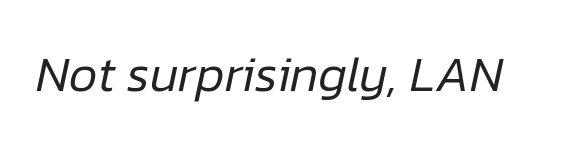
The font's italic variant was chosen for this text. Think standard paragraph weight, or any step lighter than that. The horizontal fit of the characters is conventional and even. Bare-footed words on every line. The rendering uses natural spacing where letterforms have individual widths.
